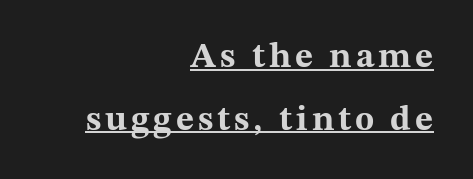
These lines are rendered in a variable-pitch font. Line endings align vertically; line beginnings do not. Quick note: not italic, upright. To sum up the face: it has serifs. A full-strength bold gives these letters their thick strokes.
